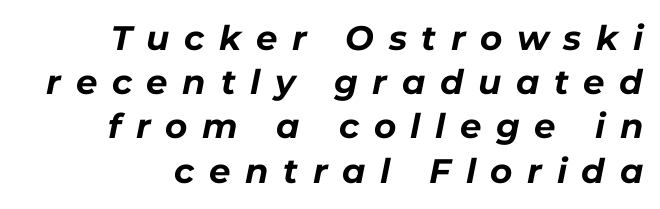
The image shows 34 px bold type, italic (leaning right); set normal line spacing (1.3x), unusually wide letter spacing (+0.43 em), not underlined; low stroke contrast and a medium x-height.
